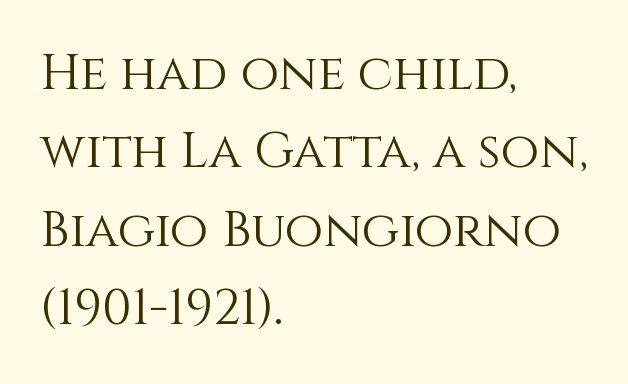
Q: Is the text bold? A: No.
Q: Is the text italic (slanted)? A: No, it is upright.
Q: Is the text underlined? A: No.
Q: How is the paragraph aligned? A: Left-aligned.
Q: Is the spacing between letters normal or unusually wide? A: Normal.
Q: Is the spacing between lines tight, normal or loose? A: Normal.
Q: Width (condensed, normal, or wide)? A: Normal.
Q: Stroke contrast? A: Medium.
Q: x-height? A: Large.
Q: Monospaced? A: No.
